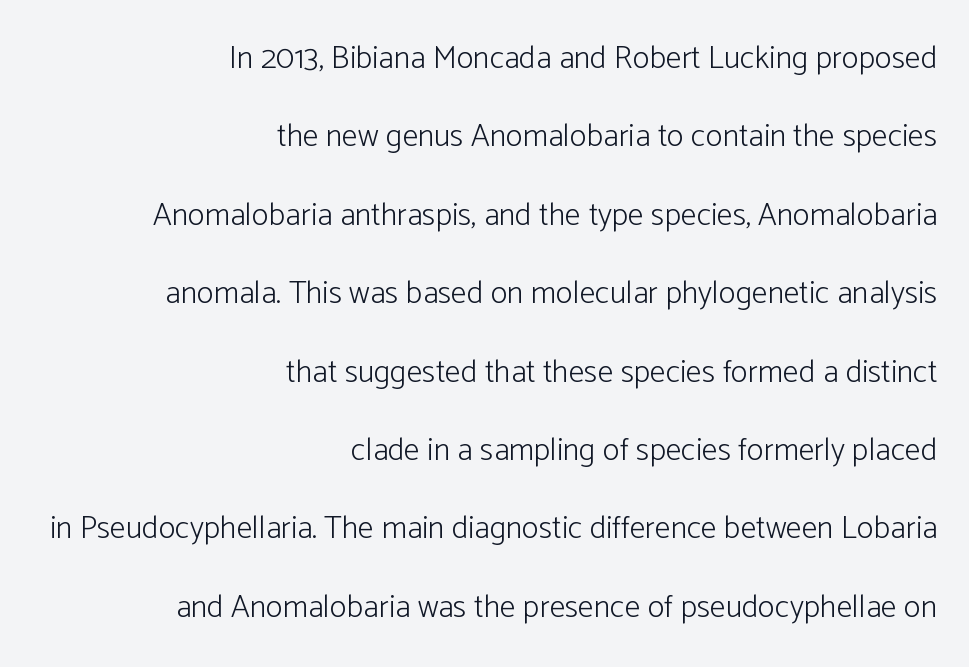
The image shows 32 px light sans-serif type, upright; set right-aligned, loose line spacing (2.45x), normal letter spacing, not underlined; low stroke contrast and a medium x-height.
